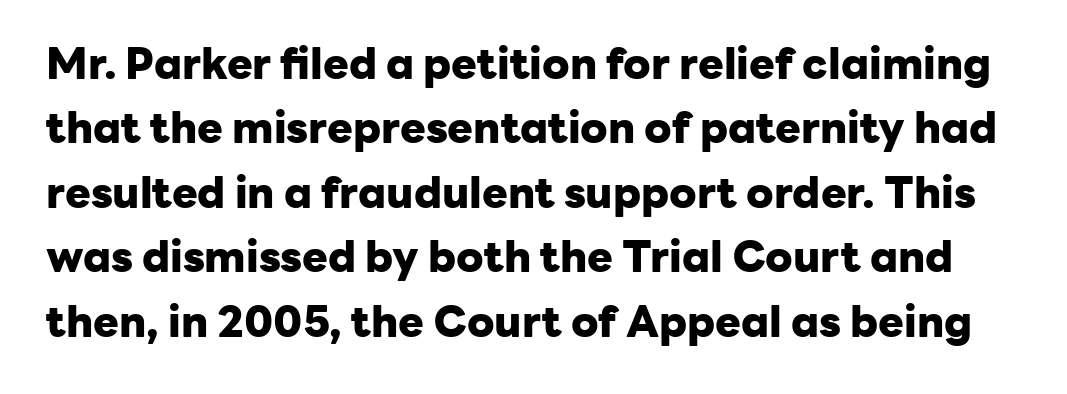
{"serif": "no", "italic": "no", "bold": "yes", "weight": "heavy", "width": "normal", "stroke_contrast": "low", "x_height": "medium", "monospaced": "no", "underline": "no", "line_spacing": "normal", "line_spacing_ratio": 1.5, "letter_spacing": "normal", "letter_spacing_em": 0.0, "glyph_px": 43}
